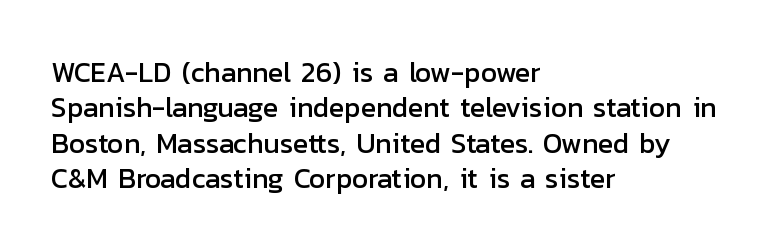
{"serif": "no", "italic": "no", "width": "normal", "stroke_contrast": "low", "x_height": "medium", "monospaced": "no", "underline": "no", "align": "left", "line_spacing": "normal", "line_spacing_ratio": 1.26, "letter_spacing": "normal", "letter_spacing_em": 0.0, "glyph_px": 28}
